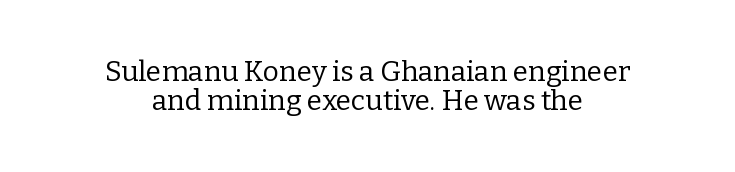
The image shows 28 px regular-weight serif type, upright; set centered, tight line spacing (1.03x), normal letter spacing, not underlined; low stroke contrast and a medium x-height.
